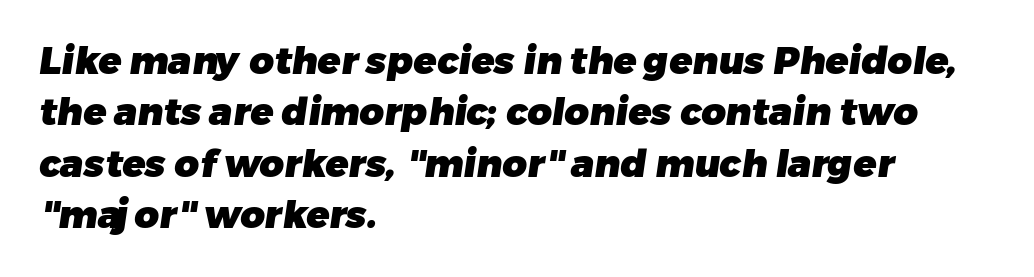
{"serif": "no", "bold": "yes", "weight": "heavy", "width": "normal", "stroke_contrast": "low", "x_height": "medium", "monospaced": "no", "underline": "no", "align": "left", "line_spacing": "normal", "line_spacing_ratio": 1.35, "letter_spacing": "normal", "letter_spacing_em": 0.0, "glyph_px": 38}
